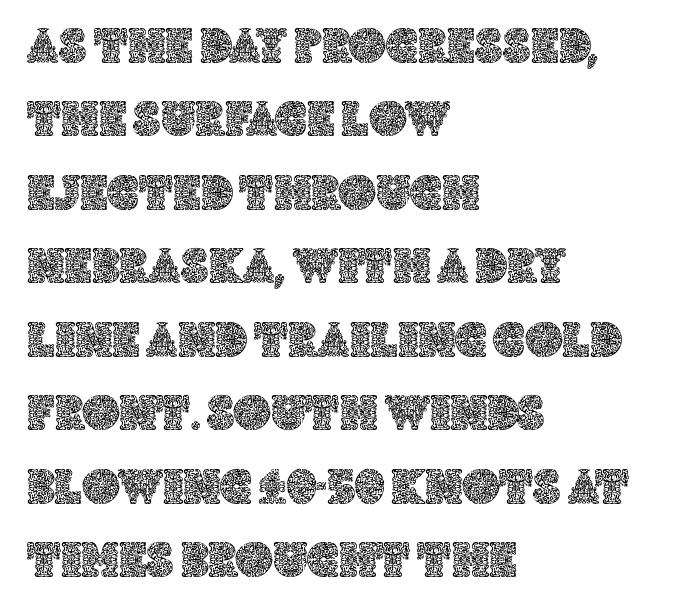
{"italic": "no", "width": "normal", "x_height": "large", "monospaced": "no", "underline": "no", "align": "left", "line_spacing": "normal", "line_spacing_ratio": 1.44, "letter_spacing": "normal", "letter_spacing_em": 0.0, "glyph_px": 51}
